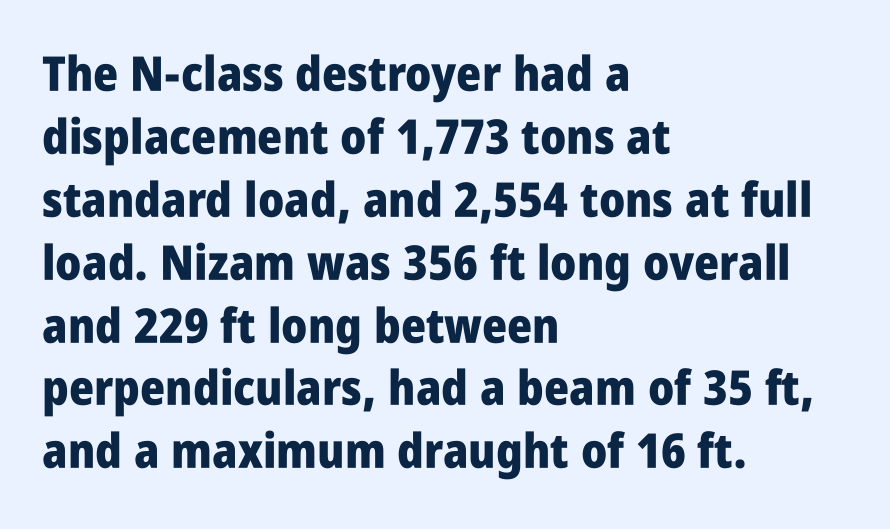
The image shows 48 px heavy, condensed sans-serif type, upright; set left-aligned, normal line spacing (1.31x), normal letter spacing, not underlined; low stroke contrast and a large x-height.
